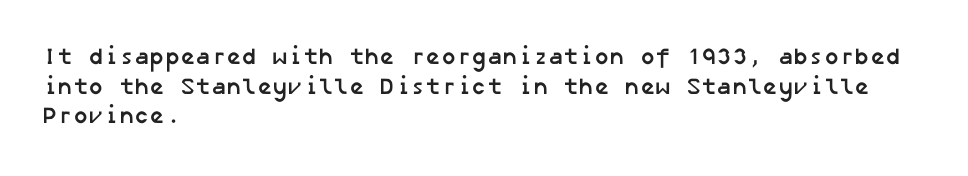
The image shows 23 px bold type; set left-aligned, normal line spacing (1.29x), normal letter spacing, not underlined.
